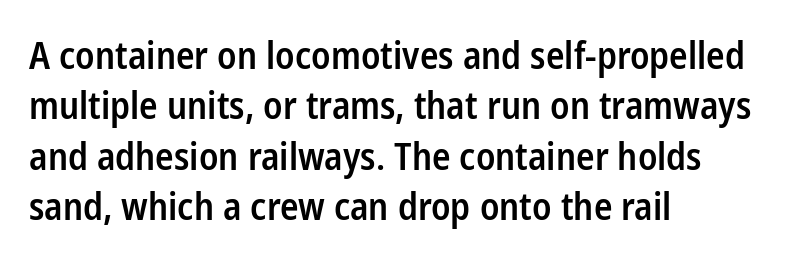
Glyph-to-glyph distance matches everyday printed text. Horizontally, the lines are justified to the leading edge only. How heavy is the stroke? Medium-heavy — a semibold, shy of bold. Posture: straight, roman, zero tilt. This sample uses a sans-serif face.
